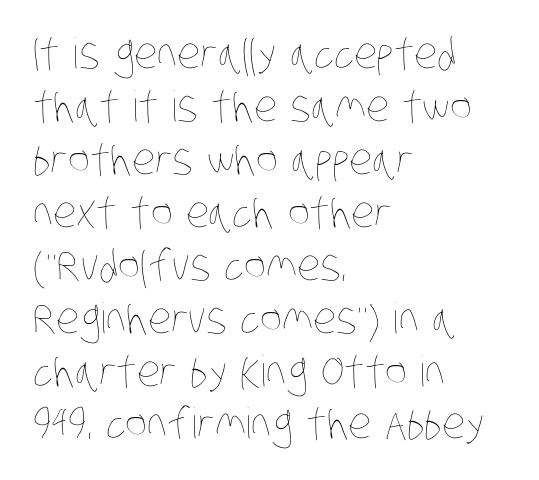
The image shows 42 px thin, condensed type; set left-aligned, normal line spacing (1.26x), normal letter spacing, not underlined; low stroke contrast and a large x-height.
